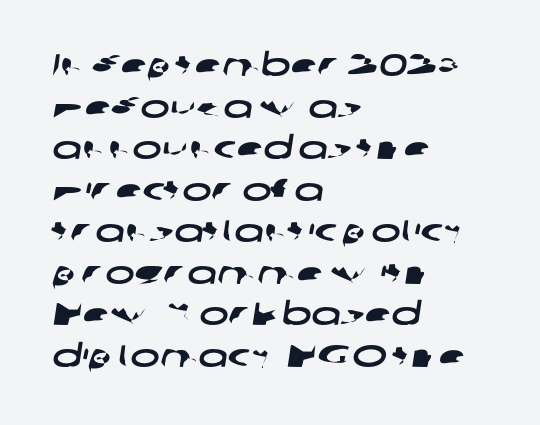
The image shows 31 px wide sans-serif type; set left-aligned, normal line spacing (1.34x), normal letter spacing, not underlined; low stroke contrast and a medium x-height.
